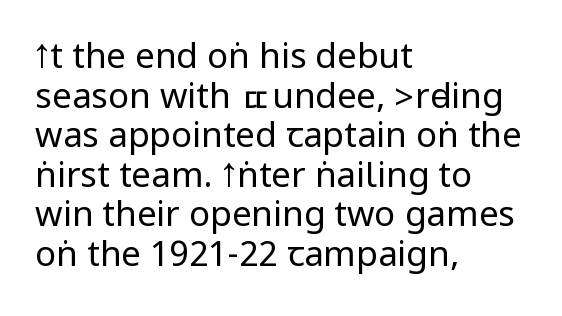
Q: Is the text bold? A: No.
Q: Is the text italic (slanted)? A: No, it is upright.
Q: Is the typeface a serif or a sans-serif typeface? A: Sans-serif.
Q: Is the text underlined? A: No.
Q: How is the paragraph aligned? A: Left-aligned.
Q: Is the spacing between letters normal or unusually wide? A: Normal.
Q: Is the spacing between lines tight, normal or loose? A: Tight.
Q: Width (condensed, normal, or wide)? A: Condensed.
Q: Stroke contrast? A: Low.
